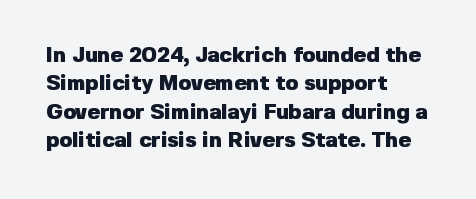
{"italic": "no", "bold": "yes", "underline": "no", "align": "left", "line_spacing": "normal", "line_spacing_ratio": 1.35, "letter_spacing": "normal", "letter_spacing_em": 0.0, "glyph_px": 21}
